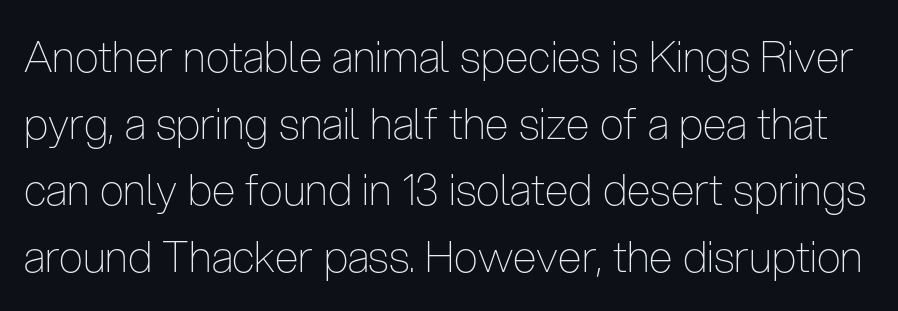
The image shows 43 px thin, condensed sans-serif type, upright; set normal line spacing (1.55x), normal letter spacing, not underlined; low stroke contrast and a medium x-height.
